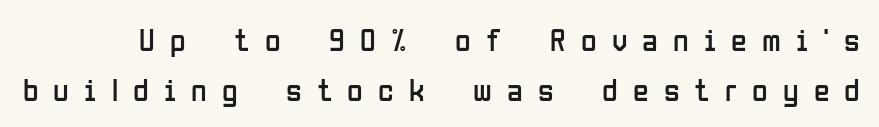
The image shows 32 px regular-weight, condensed sans-serif type, upright; set normal line spacing (1.55x), unusually wide letter spacing (+0.47 em), not underlined; low stroke contrast and a medium x-height.
